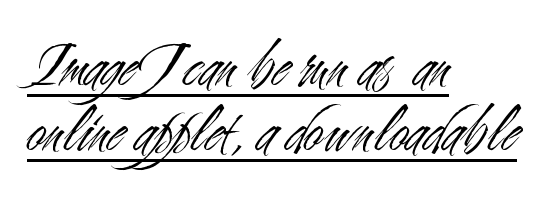
Caption: standard tracking, unaltered. Each new line begins almost immediately beneath the previous one. What kind of face is this? One without serifs — a sans. The rendering anchors every line to the left-hand side. Is the type heavy? It reads as light-to-regular instead.
